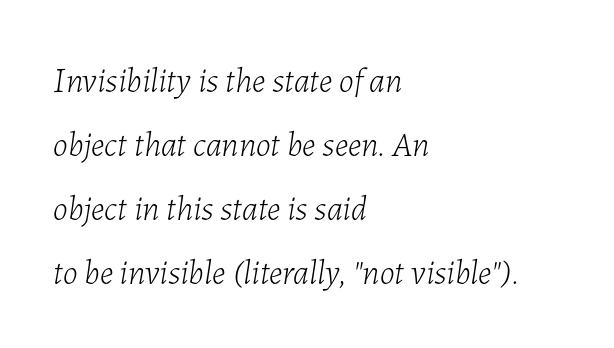
Counters stay open thanks to moderate or lighter strokes. Notice how the passage keeps a crisp vertical edge on the left only. Tracking here is standard; glyphs follow each other at the usual distance. The area under the type is left untouched. Slanted lettering throughout.
